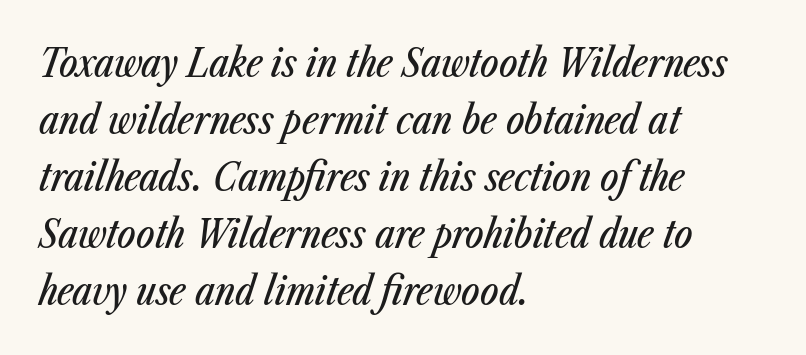
The image shows 39 px condensed type, italic (leaning right); set left-aligned, normal line spacing (1.46x), normal letter spacing, not underlined; low stroke contrast and a medium x-height.
